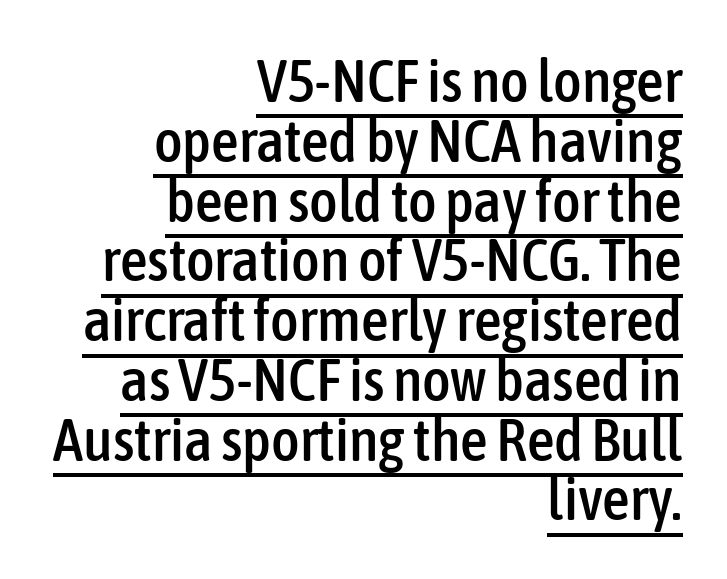
Notice how a bar underscores the lettering throughout. Horizontally, the lines are justified to the trailing edge only. The letters advance in unequal steps, a hallmark of proportional type. Short note: letters normally spaced. Notice how descenders almost collide with the ascenders below — that's tight leading. The typography opts for an upright posture over an oblique one.
